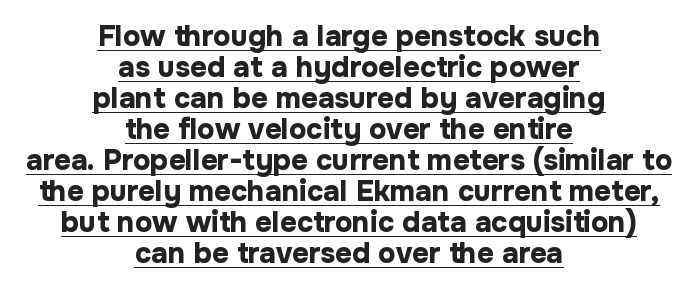
If you folded the block vertically in half, each line would mirror itself in length. The typesetter has applied underlining to the passage shown. Spacing between characters is what you'd get straight out of the box. Leading: reduced. The passage shown is emphatically bold.
